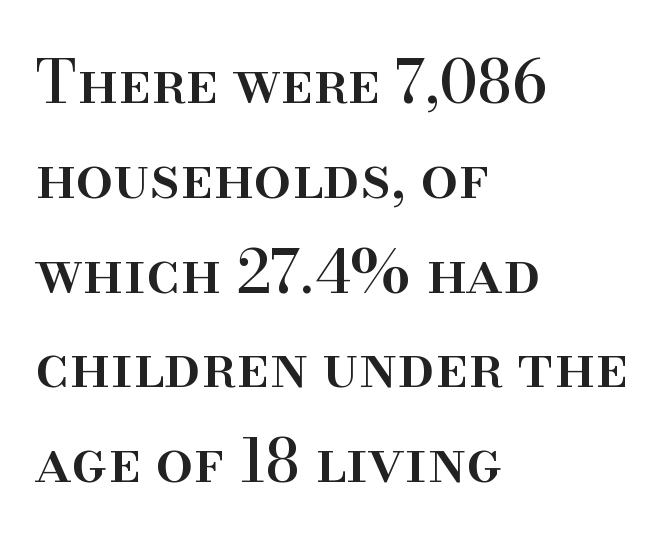
Q: Is the text italic (slanted)? A: No, it is upright.
Q: Is the typeface a serif or a sans-serif typeface? A: Serif.
Q: Is the text underlined? A: No.
Q: How is the paragraph aligned? A: Left-aligned.
Q: Is the spacing between letters normal or unusually wide? A: Normal.
Q: Is the spacing between lines tight, normal or loose? A: Normal.
Q: Width (condensed, normal, or wide)? A: Normal.
Q: Stroke contrast? A: High.
Q: x-height? A: Small.
Q: Monospaced? A: No.
